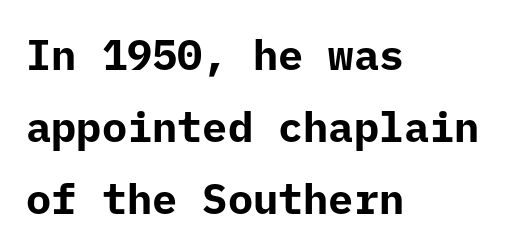
{"serif": "no", "italic": "no", "bold": "yes", "weight": "bold", "width": "normal", "stroke_contrast": "low", "x_height": "medium", "monospaced": "yes", "underline": "no", "align": "left", "line_spacing_ratio": 1.71, "letter_spacing": "normal", "letter_spacing_em": 0.0, "glyph_px": 42}
